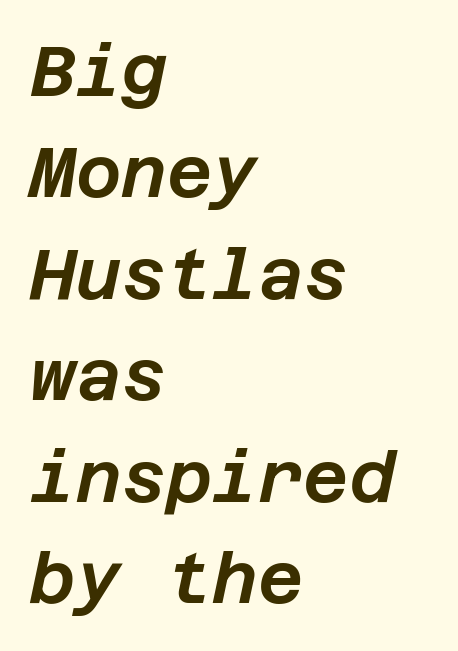
{"italic": "yes", "lean": "right", "slant_degrees": 12, "width": "normal", "stroke_contrast": "low", "x_height": "large", "underline": "no", "align": "left", "line_spacing": "normal", "line_spacing_ratio": 1.45, "letter_spacing": "normal", "letter_spacing_em": 0.0, "glyph_px": 70}
